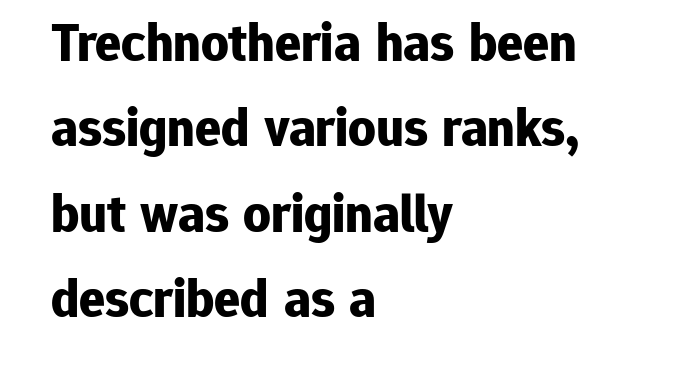
{"serif": "no", "italic": "no", "bold": "yes", "weight": "bold", "width": "normal", "stroke_contrast": "low", "x_height": "medium", "monospaced": "no", "underline": "no", "align": "left", "line_spacing": "normal", "line_spacing_ratio": 1.58, "letter_spacing": "normal", "letter_spacing_em": 0.0, "glyph_px": 54}
